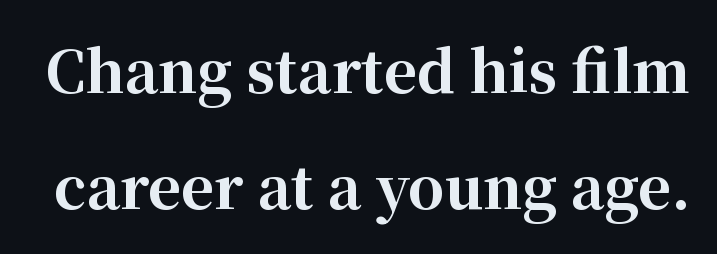
The image shows 57 px bold serif type, upright; set loose line spacing (2.04x), normal letter spacing, not underlined; high stroke contrast and a medium x-height.
